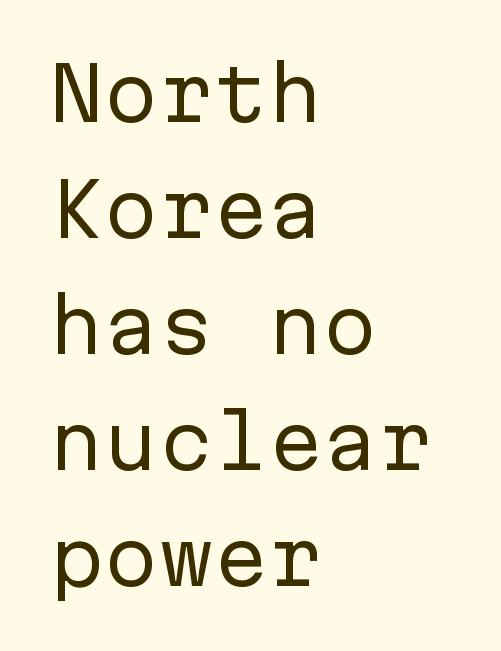
Q: Is the text bold? A: No.
Q: Is the text italic (slanted)? A: No, it is upright.
Q: Is the typeface a serif or a sans-serif typeface? A: Sans-serif.
Q: Is the text underlined? A: No.
Q: How is the paragraph aligned? A: Left-aligned.
Q: Is the spacing between letters normal or unusually wide? A: Normal.
Q: Is the spacing between lines tight, normal or loose? A: Normal.
Q: Width (condensed, normal, or wide)? A: Normal.
Q: Stroke contrast? A: Low.
Q: x-height? A: Medium.
Q: Monospaced? A: Yes.
